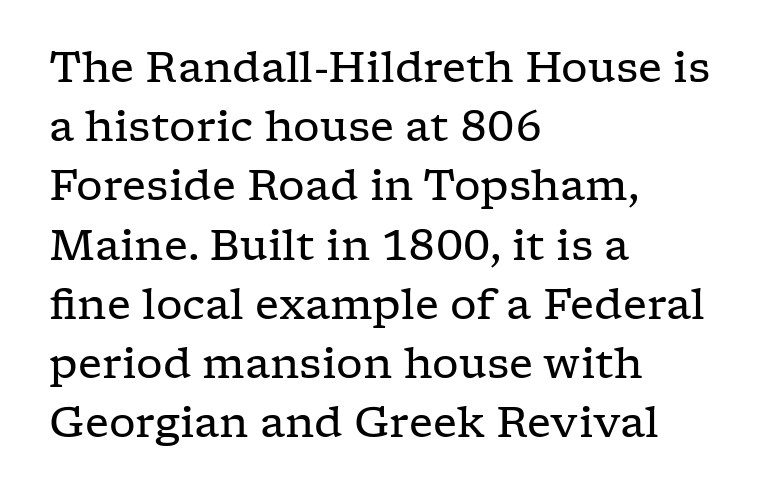
Q: Is the text bold? A: No.
Q: Is the text italic (slanted)? A: No, it is upright.
Q: Is the typeface a serif or a sans-serif typeface? A: Serif.
Q: Is the text underlined? A: No.
Q: How is the paragraph aligned? A: Left-aligned.
Q: Is the spacing between letters normal or unusually wide? A: Normal.
Q: Is the spacing between lines tight, normal or loose? A: Normal.
Q: Width (condensed, normal, or wide)? A: Wide.
Q: Stroke contrast? A: Low.
Q: x-height? A: Medium.
Q: Monospaced? A: No.
